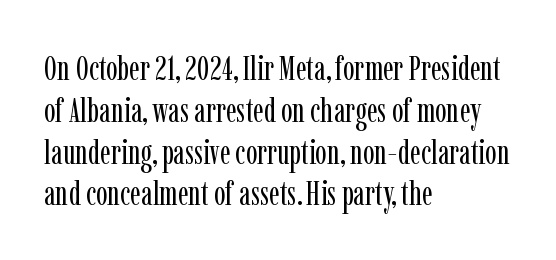
Q: Is the text bold? A: No.
Q: Is the text italic (slanted)? A: No, it is upright.
Q: Is the typeface a serif or a sans-serif typeface? A: Serif.
Q: Is the text underlined? A: No.
Q: How is the paragraph aligned? A: Left-aligned.
Q: Is the spacing between letters normal or unusually wide? A: Normal.
Q: Width (condensed, normal, or wide)? A: Condensed.
Q: Stroke contrast? A: Low.
Q: x-height? A: Medium.
Q: Monospaced? A: No.
